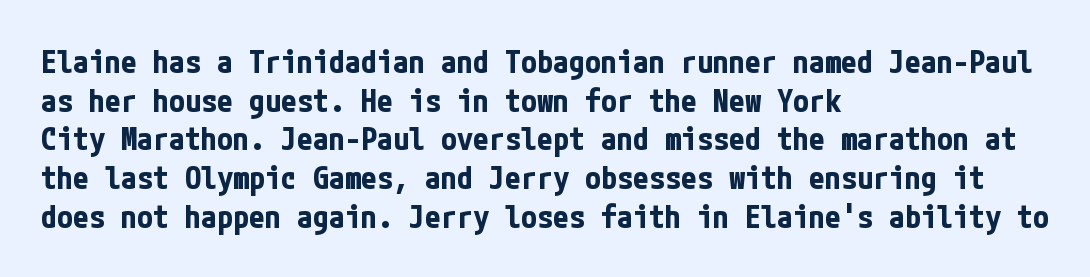
Q: Is the text bold? A: Yes.
Q: Is the text italic (slanted)? A: No, it is upright.
Q: Is the typeface a serif or a sans-serif typeface? A: Sans-serif.
Q: Is the text underlined? A: No.
Q: How is the paragraph aligned? A: Left-aligned.
Q: Is the spacing between letters normal or unusually wide? A: Normal.
Q: Width (condensed, normal, or wide)? A: Condensed.
Q: Stroke contrast? A: Low.
Q: x-height? A: Medium.
